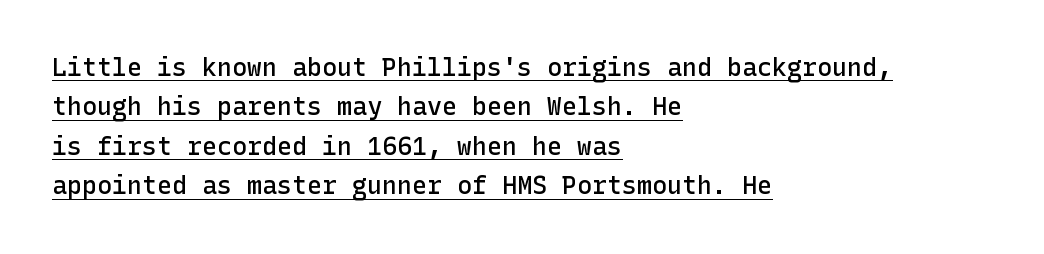
Whoever set this chose a conventional vertical rhythm. This sample uses an upright cut, with every glyph sitting square on the baseline. The paragraph shown leans on its left margin. The lettering is marked with a stroke running underneath it. The letters are semibold — heavier than regular but short of a full bold.
